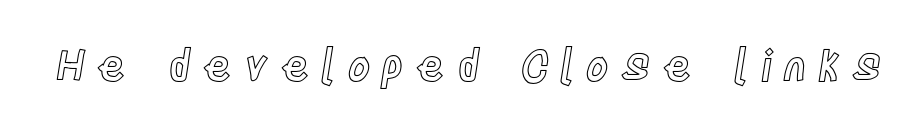
{"width": "condensed", "x_height": "large", "monospaced": "no", "underline": "no", "letter_spacing": "wide", "letter_spacing_em": 0.27, "glyph_px": 43}
